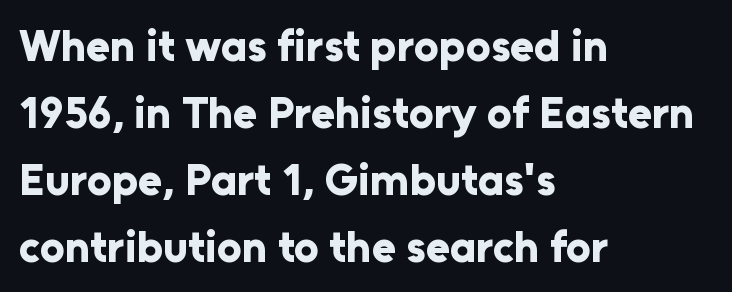
The image shows 44 px bold sans-serif type, upright; set left-aligned, normal line spacing (1.52x), normal letter spacing, not underlined; low stroke contrast and a medium x-height.
